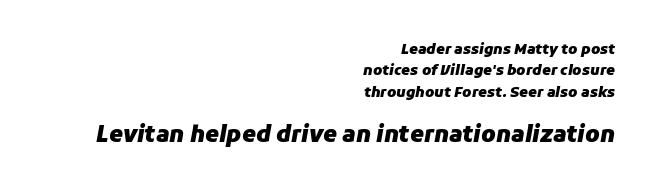
The image shows 22 px bold type, italic (leaning right); set right-aligned, normal line spacing (1.52x), normal letter spacing, not underlined; the second (bottom) block is 1.57x larger.
